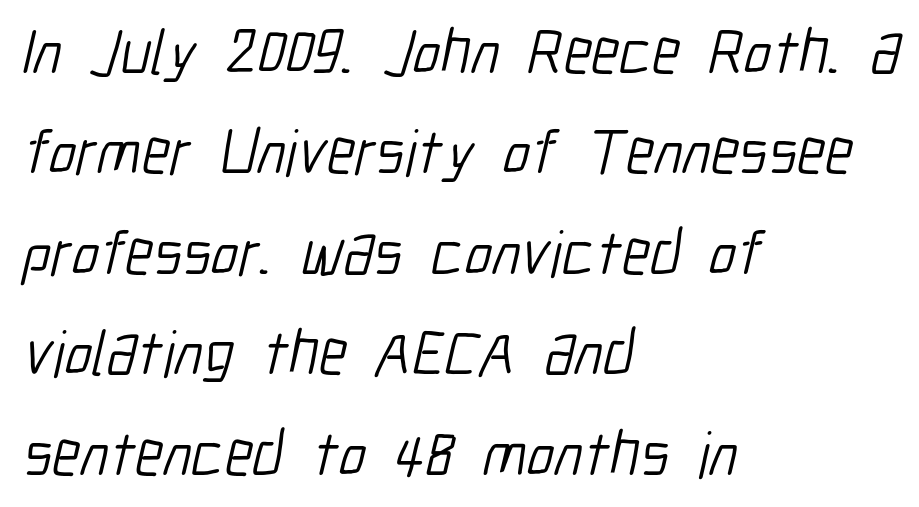
{"serif": "no", "bold": "no", "weight": "light", "width": "condensed", "stroke_contrast": "low", "x_height": "medium", "monospaced": "no", "underline": "no", "align": "left", "line_spacing": "normal", "line_spacing_ratio": 1.57, "letter_spacing": "normal", "letter_spacing_em": 0.0, "glyph_px": 64}
